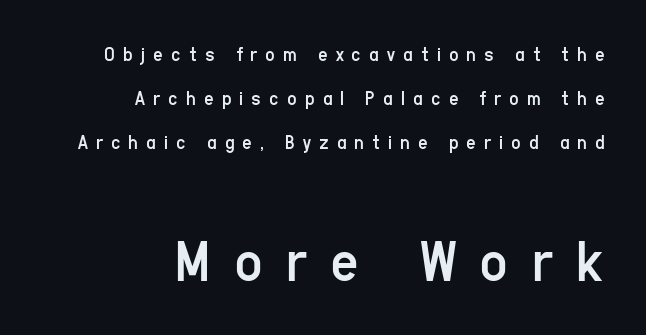
Q: Is the text bold? A: No.
Q: Is the text italic (slanted)? A: No, it is upright.
Q: Is the typeface a serif or a sans-serif typeface? A: Sans-serif.
Q: Is the text underlined? A: No.
Q: How is the paragraph aligned? A: Right-aligned.
Q: Is the spacing between letters normal or unusually wide? A: Unusually wide.
Q: Is the spacing between lines tight, normal or loose? A: Loose.
Q: Which block of text is set in a larger size, the first (top) or the second (bottom)? A: The second (bottom) one.
Q: Width (condensed, normal, or wide)? A: Condensed.
Q: Stroke contrast? A: Low.
Q: x-height? A: Medium.
Q: Monospaced? A: No.
